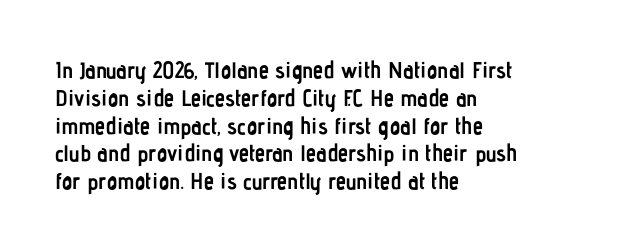
Short and long lines alike share a common starting point at left. Unlike italic type, these characters show no tilt at all. The passage shown is emphatically bold. The face used here is rendered with its standard letterfit. The space beneath each line is pristine and unruled.
